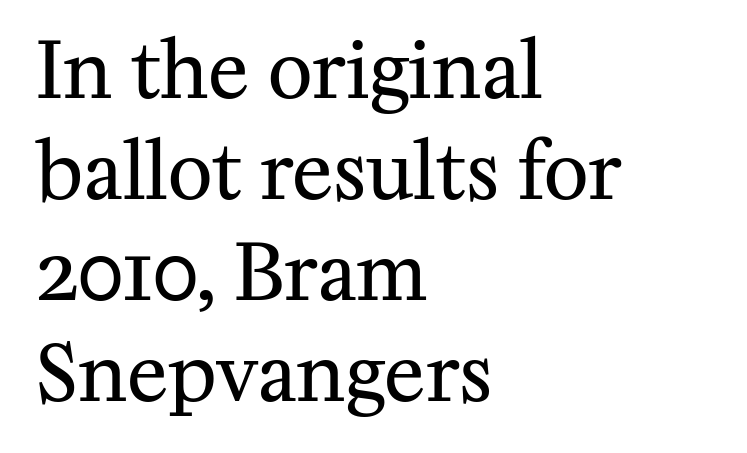
{"serif": "yes", "italic": "no", "bold": "no", "weight": "regular", "width": "normal", "stroke_contrast": "medium", "x_height": "medium", "monospaced": "no", "underline": "no", "align": "left", "line_spacing": "normal", "line_spacing_ratio": 1.31, "letter_spacing": "normal", "letter_spacing_em": 0.0, "glyph_px": 77}
